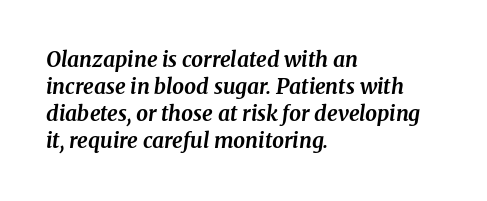
These words are printed bold, with thick strokes throughout. Line beginnings align vertically; line endings do not. Each word holds together tightly as a unit, with standard inter-letter gaps. Lines of text with bare space underneath. Characters are canted at an angle relative to the baseline's perpendicular. The block of text has a typical density, with ordinary space between rows.
